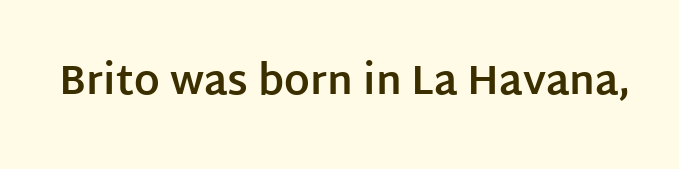
The image shows 40 px bold sans-serif type, upright; set normal letter spacing, not underlined; low stroke contrast and a large x-height.
